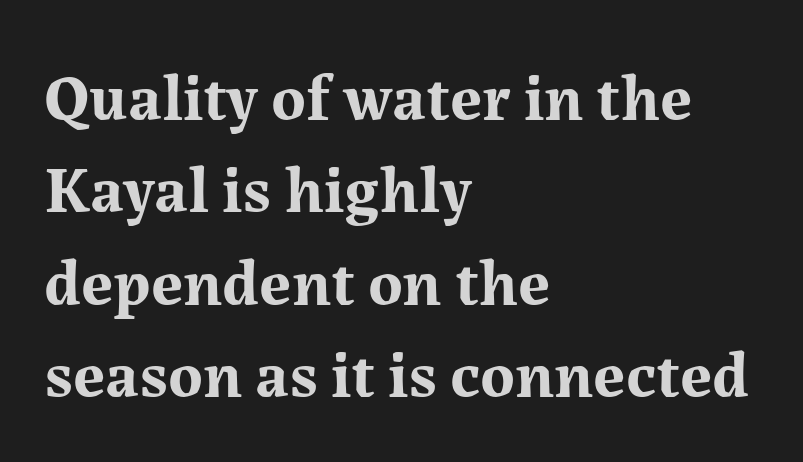
Q: Is the text bold? A: Yes.
Q: Is the text italic (slanted)? A: No, it is upright.
Q: Is the typeface a serif or a sans-serif typeface? A: Serif.
Q: Is the text underlined? A: No.
Q: How is the paragraph aligned? A: Left-aligned.
Q: Is the spacing between letters normal or unusually wide? A: Normal.
Q: Is the spacing between lines tight, normal or loose? A: Normal.
Q: Width (condensed, normal, or wide)? A: Normal.
Q: Stroke contrast? A: Medium.
Q: x-height? A: Medium.
Q: Monospaced? A: No.
